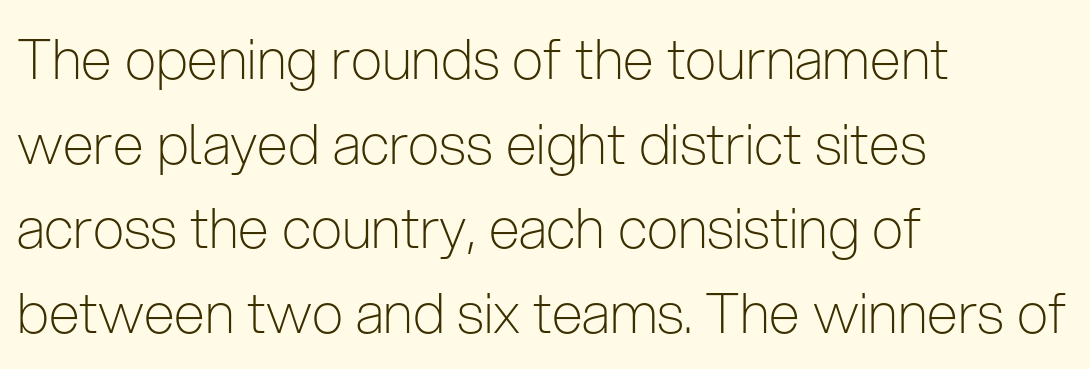
Q: Is the text bold? A: No.
Q: Is the text italic (slanted)? A: No, it is upright.
Q: Is the typeface a serif or a sans-serif typeface? A: Sans-serif.
Q: Is the text underlined? A: No.
Q: How is the paragraph aligned? A: Left-aligned.
Q: Is the spacing between letters normal or unusually wide? A: Normal.
Q: Is the spacing between lines tight, normal or loose? A: Normal.
Q: Width (condensed, normal, or wide)? A: Condensed.
Q: Stroke contrast? A: Low.
Q: x-height? A: Medium.
Q: Monospaced? A: No.
